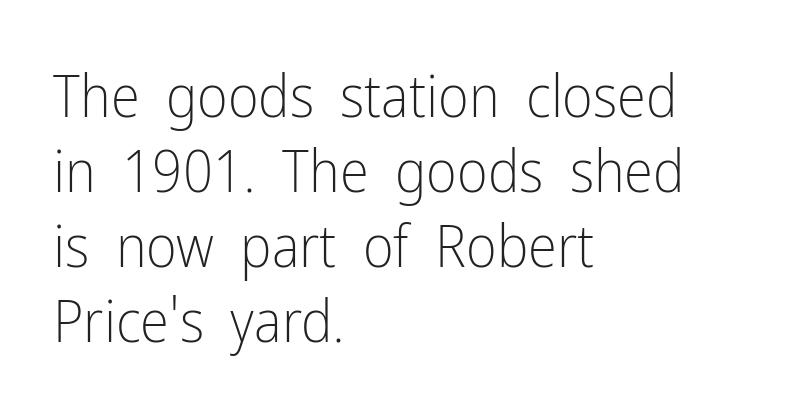
The image shows 59 px light, condensed sans-serif type, upright; set left-aligned, normal line spacing (1.27x), normal letter spacing, not underlined; low stroke contrast and a medium x-height.
